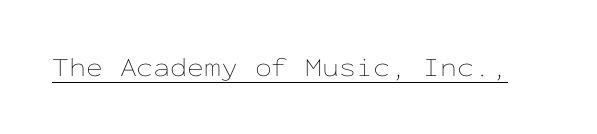
Vertical stems look standard width or narrower in stroke. This sample carries an underscore along the baseline area. Notice how the stems are strictly vertical — no italics here. Spacing between characters is what you'd get straight out of the box.
